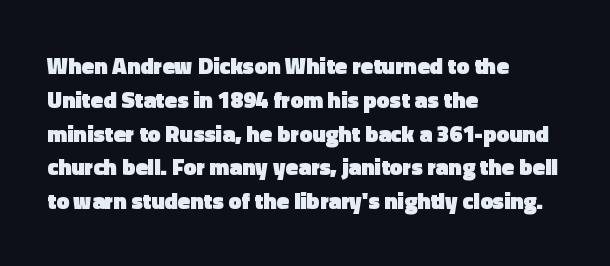
The image shows 23 px bold type, upright; set left-aligned, normal line spacing (1.47x), normal letter spacing, not underlined.
